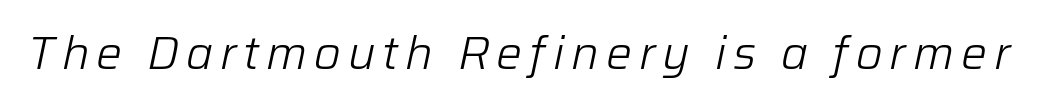
{"italic": "yes", "lean": "right", "slant_degrees": 12, "bold": "no", "weight": "light", "width": "normal", "stroke_contrast": "low", "x_height": "medium", "monospaced": "no", "underline": "no", "glyph_px": 46}
